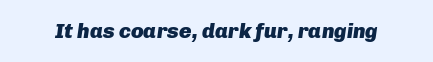
Q: Is the text bold? A: Yes.
Q: Is the text italic (slanted)? A: Yes, it leans right by about 8 degrees.
Q: Is the text underlined? A: No.
Q: Is the spacing between letters normal or unusually wide? A: Normal.
